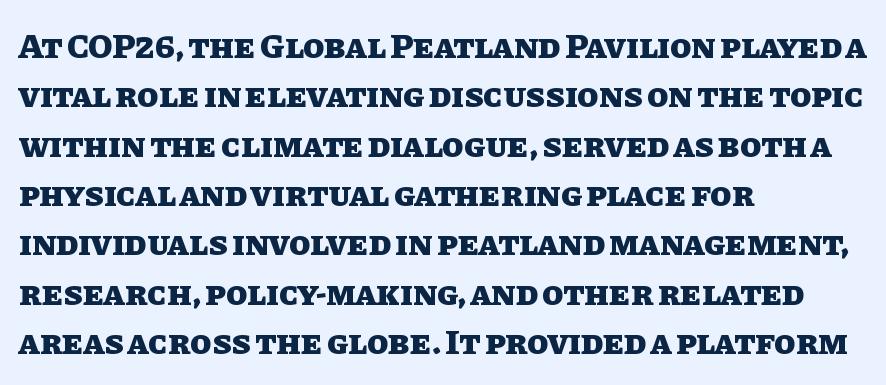
{"italic": "no", "bold": "yes", "weight": "heavy", "width": "normal", "stroke_contrast": "low", "x_height": "large", "monospaced": "no", "underline": "no", "align": "left", "line_spacing": "normal", "line_spacing_ratio": 1.41, "letter_spacing": "normal", "letter_spacing_em": 0.0, "glyph_px": 35}
